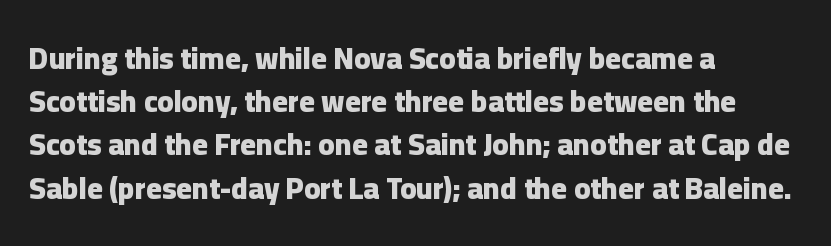
{"serif": "no", "italic": "no", "bold": "yes", "weight": "heavy", "width": "normal", "stroke_contrast": "low", "x_height": "medium", "monospaced": "no", "underline": "no", "align": "left", "line_spacing": "normal", "line_spacing_ratio": 1.44, "letter_spacing": "normal", "letter_spacing_em": 0.0, "glyph_px": 30}
